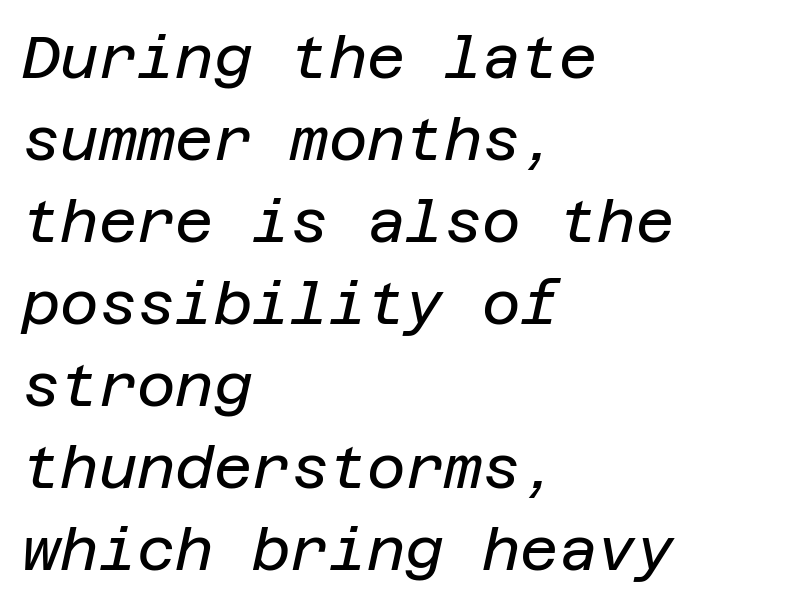
Nobody drew a line under any word here. A quiet, ordinary-to-light weight characterises the typeface. The horizontal fit of the characters is conventional and even. Short and long lines alike share a common starting point at left. The font's italic variant was chosen for this text.
